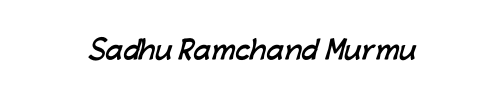
{"bold": "yes", "underline": "no", "letter_spacing": "normal", "letter_spacing_em": 0.0, "glyph_px": 25}
